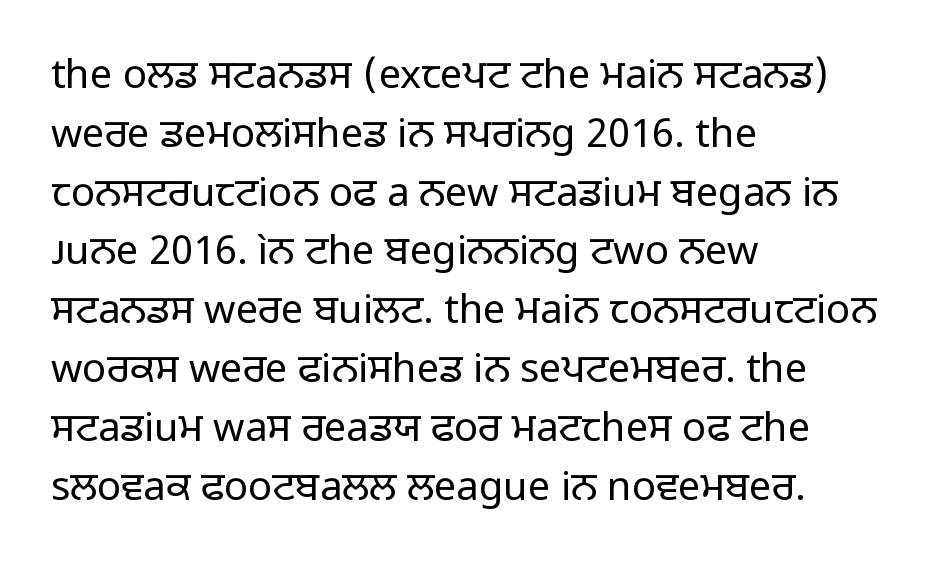
Q: Is the text bold? A: No.
Q: Is the text italic (slanted)? A: No, it is upright.
Q: Is the typeface a serif or a sans-serif typeface? A: Sans-serif.
Q: Is the text underlined? A: No.
Q: How is the paragraph aligned? A: Left-aligned.
Q: Is the spacing between letters normal or unusually wide? A: Normal.
Q: Is the spacing between lines tight, normal or loose? A: Normal.
Q: Width (condensed, normal, or wide)? A: Normal.
Q: Stroke contrast? A: Low.
Q: x-height? A: Medium.
Q: Monospaced? A: No.
